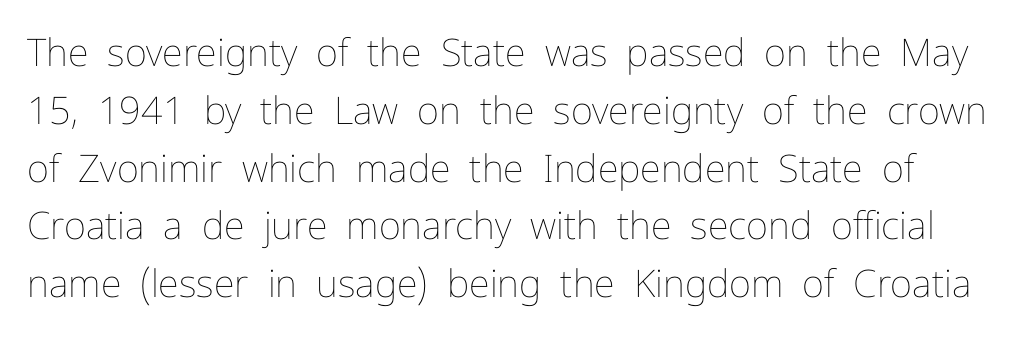
{"italic": "no", "bold": "no", "weight": "thin", "width": "normal", "stroke_contrast": "low", "x_height": "medium", "monospaced": "no", "underline": "no", "line_spacing": "normal", "line_spacing_ratio": 1.52, "letter_spacing": "normal", "letter_spacing_em": 0.0, "glyph_px": 38}
